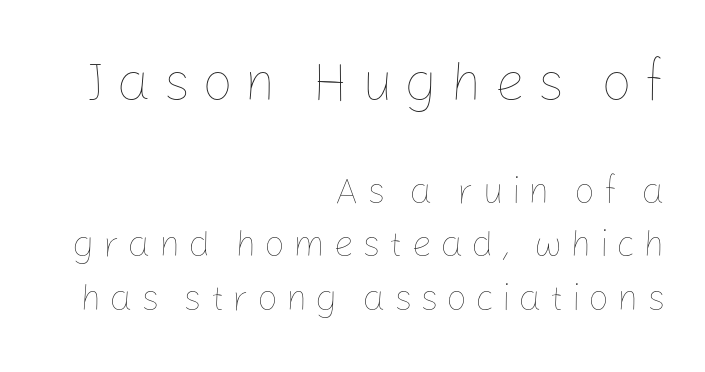
{"italic": "no", "bold": "no", "weight": "thin", "width": "normal", "stroke_contrast": "low", "x_height": "medium", "monospaced": "no", "underline": "no", "align": "right", "line_spacing": "normal", "line_spacing_ratio": 1.44, "letter_spacing": "wide", "letter_spacing_em": 0.21, "larger_block": "first", "size_ratio": 1.49, "glyph_px": 55}
